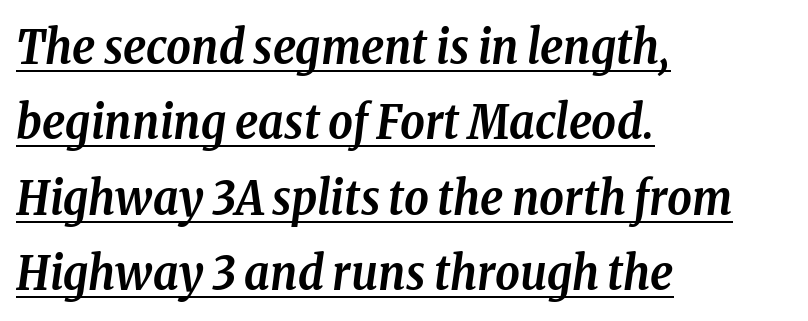
Q: Is the text bold? A: Yes.
Q: Is the text italic (slanted)? A: Yes, it leans right by about 8 degrees.
Q: Is the typeface a serif or a sans-serif typeface? A: Serif.
Q: Is the text underlined? A: Yes.
Q: How is the paragraph aligned? A: Left-aligned.
Q: Is the spacing between letters normal or unusually wide? A: Normal.
Q: Is the spacing between lines tight, normal or loose? A: Normal.
Q: Width (condensed, normal, or wide)? A: Condensed.
Q: Stroke contrast? A: Low.
Q: x-height? A: Medium.
Q: Monospaced? A: No.
